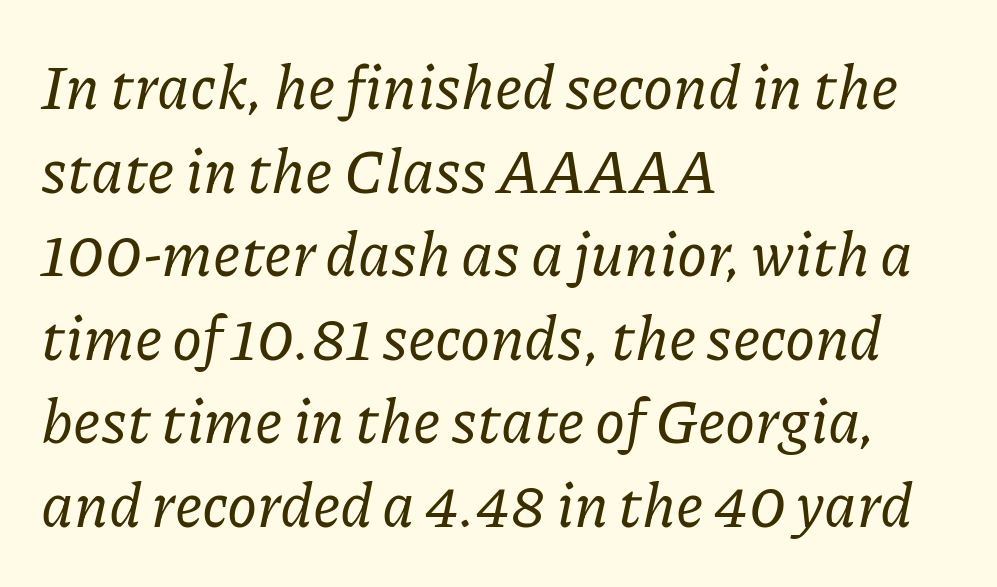
Q: Is the text italic (slanted)? A: Yes, it leans right by about 11 degrees.
Q: Is the typeface a serif or a sans-serif typeface? A: Serif.
Q: Is the text underlined? A: No.
Q: How is the paragraph aligned? A: Left-aligned.
Q: Is the spacing between letters normal or unusually wide? A: Normal.
Q: Is the spacing between lines tight, normal or loose? A: Normal.
Q: Width (condensed, normal, or wide)? A: Normal.
Q: Stroke contrast? A: Low.
Q: x-height? A: Medium.
Q: Monospaced? A: No.
